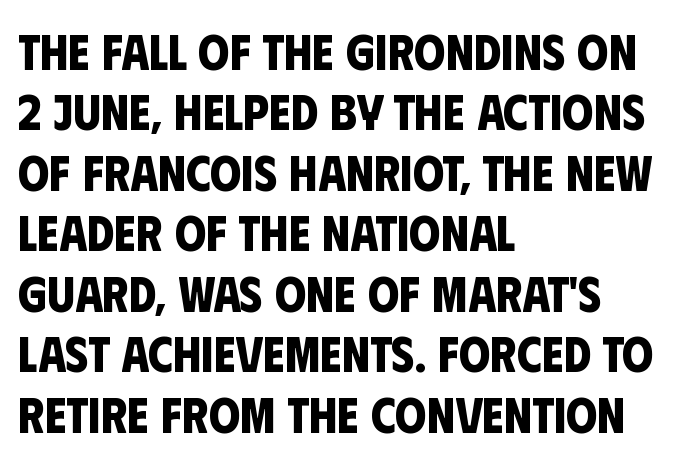
The image shows 50 px bold, condensed sans-serif type; set left-aligned, line spacing 1.21x, normal letter spacing, not underlined; low stroke contrast and a large x-height.
